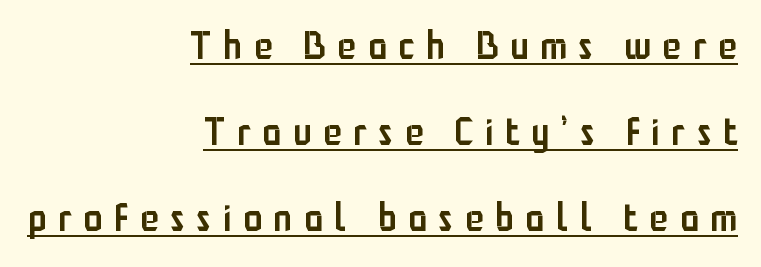
Q: Is the text bold? A: Semi-bold.
Q: Is the text italic (slanted)? A: No, it is upright.
Q: Is the typeface a serif or a sans-serif typeface? A: Sans-serif.
Q: Is the text underlined? A: Yes.
Q: How is the paragraph aligned? A: Right-aligned.
Q: Is the spacing between letters normal or unusually wide? A: Unusually wide.
Q: Is the spacing between lines tight, normal or loose? A: Loose.
Q: Width (condensed, normal, or wide)? A: Condensed.
Q: Stroke contrast? A: Low.
Q: x-height? A: Medium.
Q: Monospaced? A: No.
